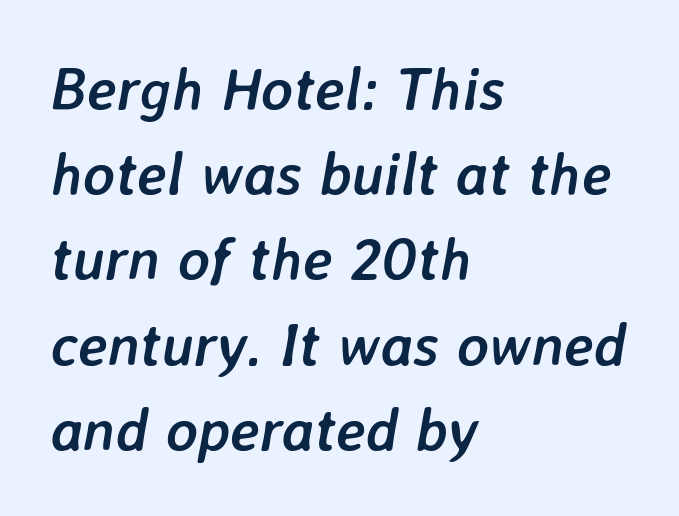
The tracking reads as untouched default to a designer's eye. Notice how the passage keeps a crisp vertical edge on the left only. One glance says typical: line gaps are just what's usual. Looks like regular typesetting: each glyph gets only the width it needs. Summary of weight: heavy, a full bold.
